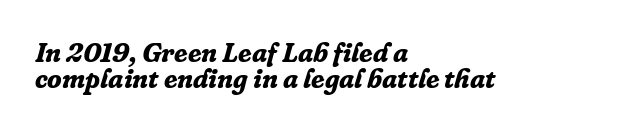
Q: Is the text bold? A: Yes.
Q: Is the text italic (slanted)? A: Yes, it leans right by about 16 degrees.
Q: Is the text underlined? A: No.
Q: How is the paragraph aligned? A: Left-aligned.
Q: Is the spacing between letters normal or unusually wide? A: Normal.
Q: Is the spacing between lines tight, normal or loose? A: Tight.
